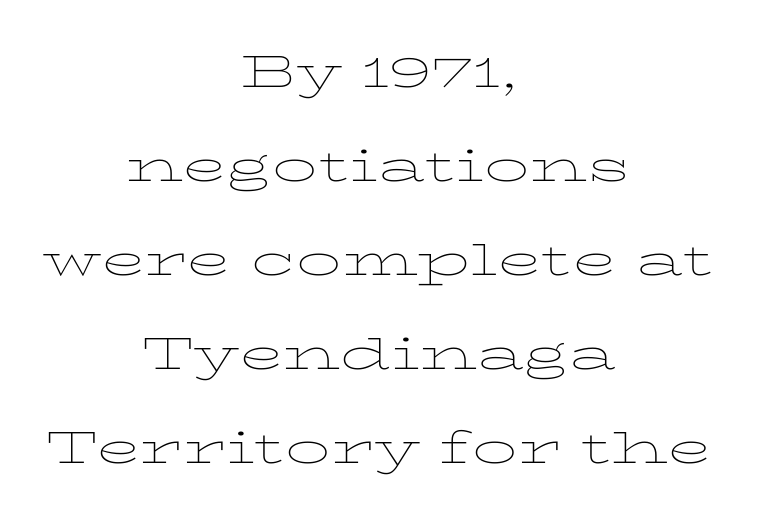
The image shows 45 px thin, wide serif type, upright; set centered, loose line spacing (2.09x), normal letter spacing, not underlined; low stroke contrast and a medium x-height.
